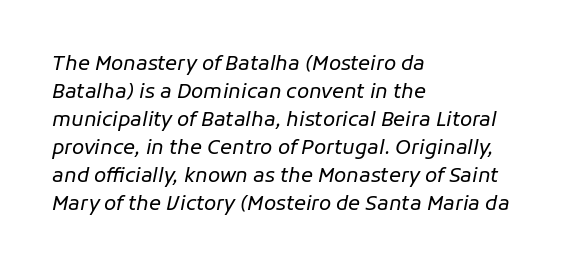
The image shows 20 px text type, italic (leaning right); set left-aligned, normal line spacing (1.4x), normal letter spacing, not underlined.
